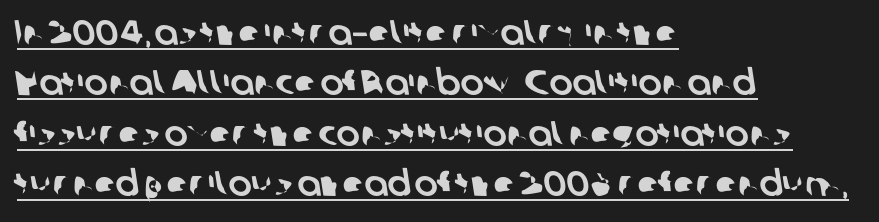
The lines sit at an ordinary, default distance from one another. The tracking reads as untouched default to a designer's eye. Classification — sans serif. This sample has the flowing, uneven cadence of proportional lettering. These lines are set flush left with a ragged right edge.
